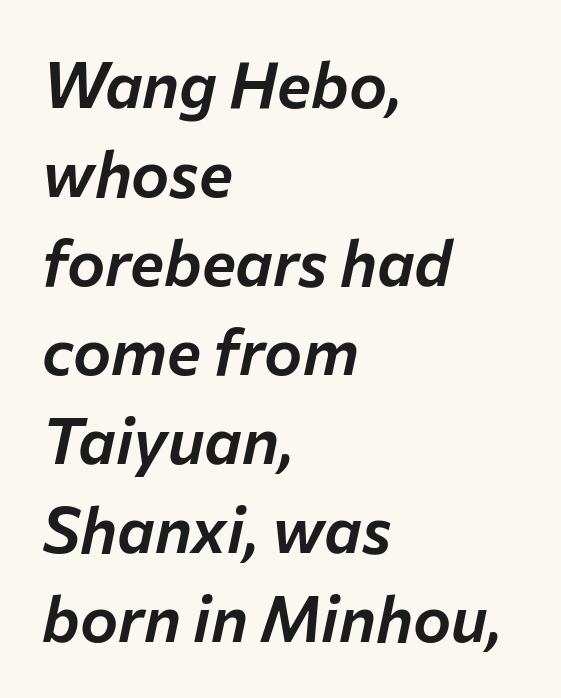
The image shows 64 px text type, italic (leaning right); set left-aligned, normal line spacing (1.39x), normal letter spacing, not underlined; low stroke contrast and a medium x-height.
